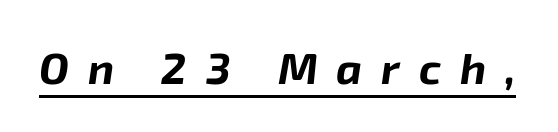
Q: Is the text bold? A: Yes.
Q: Is the text italic (slanted)? A: Yes, it leans right by about 8 degrees.
Q: Is the text underlined? A: Yes.
Q: Is the spacing between letters normal or unusually wide? A: Unusually wide.
Q: Width (condensed, normal, or wide)? A: Normal.
Q: Stroke contrast? A: Low.
Q: x-height? A: Medium.
Q: Monospaced? A: No.
